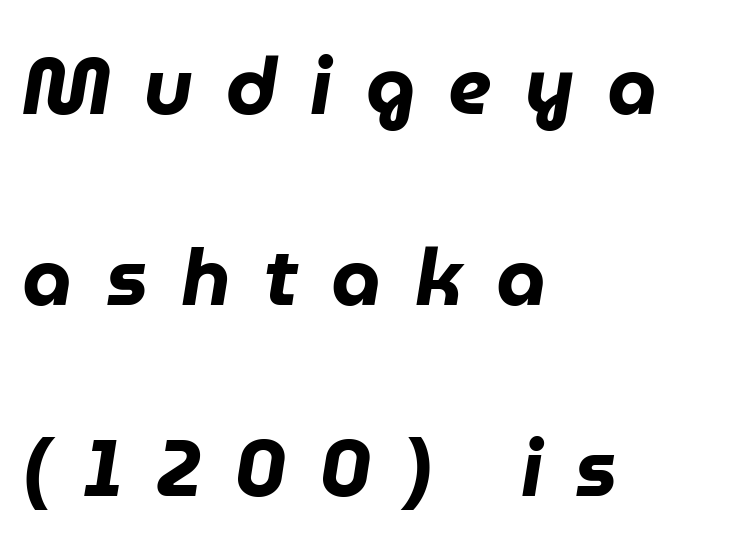
Look at the stroke-to-counter ratio: heavy, a bold. Line beginnings align vertically; line endings do not. Compared with ordinary roman type, these characters are visibly tilted. The rendering uses natural spacing where letterforms have individual widths. Honestly, there is no underline to notice here at all.
